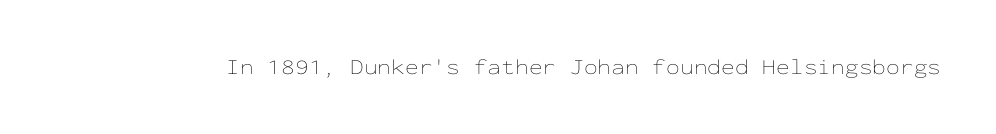
Q: Is the text bold? A: No.
Q: Is the text italic (slanted)? A: No, it is upright.
Q: Is the text underlined? A: No.
Q: Is the spacing between letters normal or unusually wide? A: Normal.
